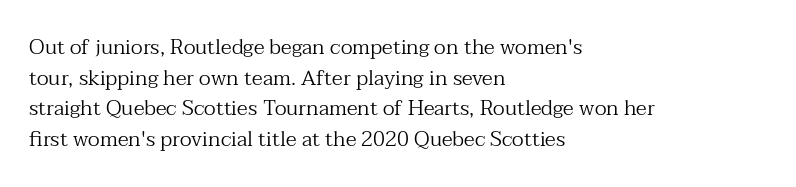
Q: Is the text bold? A: No.
Q: Is the text italic (slanted)? A: No, it is upright.
Q: Is the text underlined? A: No.
Q: How is the paragraph aligned? A: Left-aligned.
Q: Is the spacing between letters normal or unusually wide? A: Normal.
Q: Is the spacing between lines tight, normal or loose? A: Normal.
